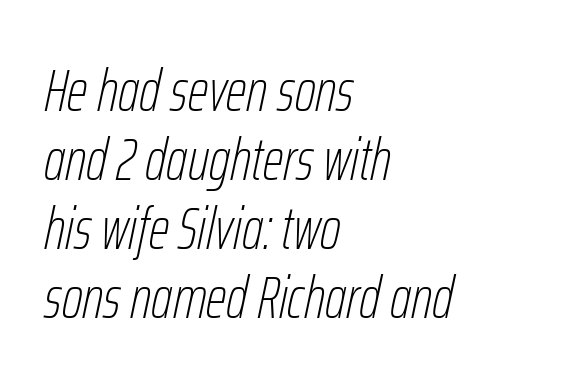
The image shows 59 px thin, condensed type, italic (leaning right); set left-aligned, line spacing 1.17x, normal letter spacing, not underlined; low stroke contrast and a medium x-height.
